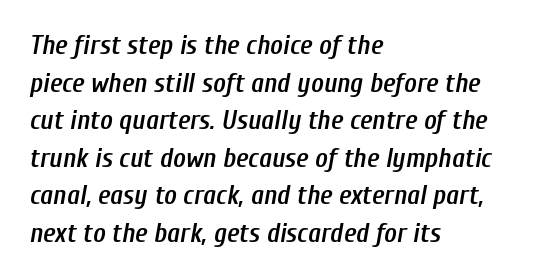
{"italic": "yes", "lean": "right", "slant_degrees": 10, "bold": "semi", "underline": "no", "align": "left", "line_spacing": "normal", "line_spacing_ratio": 1.39, "letter_spacing": "normal", "letter_spacing_em": 0.0, "glyph_px": 27}
